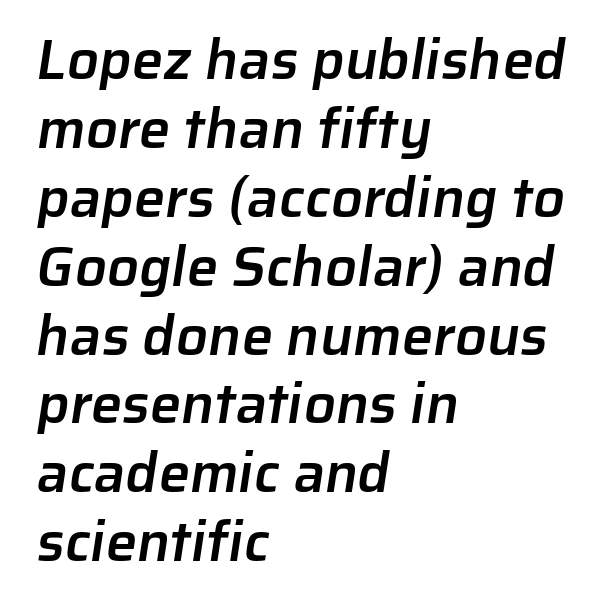
{"serif": "no", "bold": "semi", "weight": "semibold", "width": "normal", "stroke_contrast": "low", "x_height": "medium", "monospaced": "no", "underline": "no", "align": "left", "line_spacing_ratio": 1.23, "letter_spacing": "normal", "letter_spacing_em": 0.0, "glyph_px": 56}
